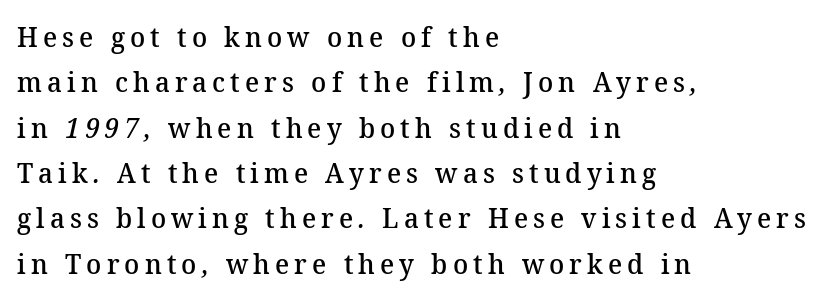
The image shows 28 px semibold serif type; set left-aligned, normal line spacing (1.62x), not underlined; medium stroke contrast and a medium x-height.
